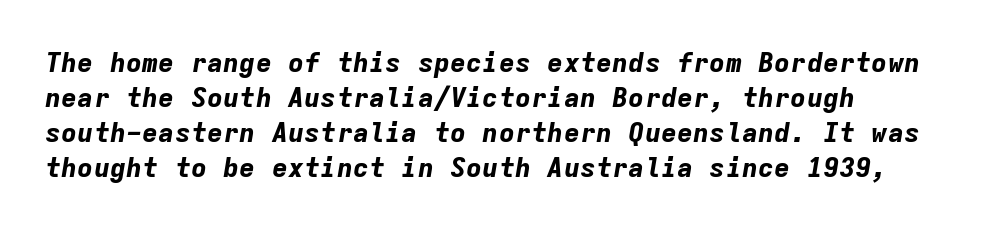
All the whitespace from short lines collects on the right. You can tell it's italic because the verticals aren't actually vertical. Glance below the letters and you will spot only blank space. Leading: standard.
